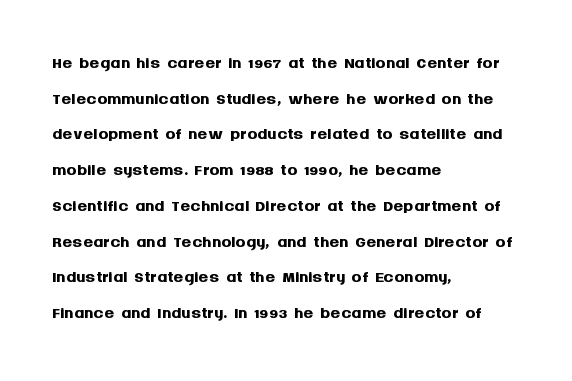
This rendering leaves character spacing at its baseline value. Any mark beneath the type? The region is blank. This is roman type, the default non-slanted kind. Pretty heavy lettering here — definitely bold. Notice how descenders clear the ascenders below comfortably — that's standard leading. All the whitespace from short lines collects on the right.
